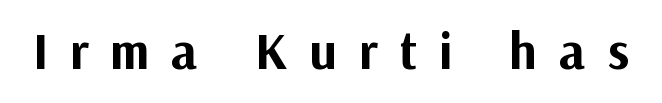
Lines of text with bare space underneath. Looks like regular typesetting: each glyph gets only the width it needs. Substantial extra tracking has been applied to these lines. What kind of face is this? One without serifs — a sans. Posture: straight, roman, zero tilt. Notice how thick the strokes are: this is what a full bold looks like.
